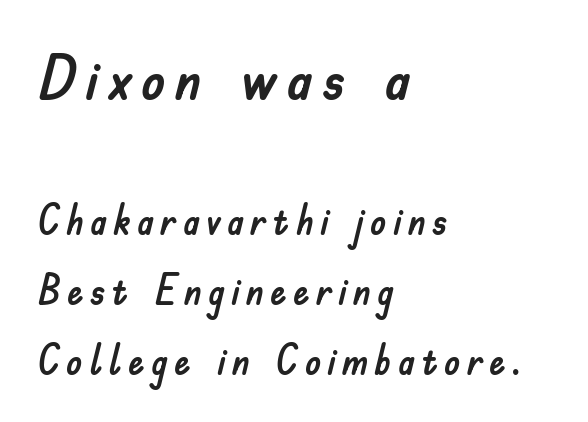
{"serif": "no", "width": "normal", "stroke_contrast": "low", "x_height": "small", "monospaced": "no", "underline": "no", "align": "left", "line_spacing_ratio": 1.71, "larger_block": "first", "size_ratio": 1.51, "glyph_px": 62}
